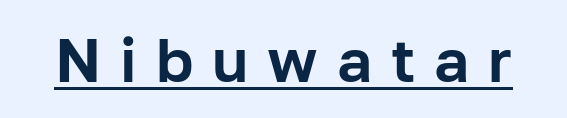
The rendering uses natural spacing where letterforms have individual widths. Like a heading marked for emphasis, these lines bear an underscore. This is roman type, the default non-slanted kind. Inter-character spacing is expanded well beyond the font's built-in metrics. The typeface chosen for these lines omits serifs.
